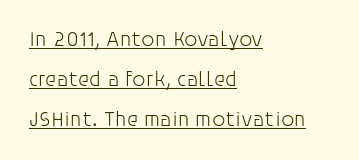
Q: Is the text bold? A: No.
Q: Is the text italic (slanted)? A: No, it is upright.
Q: Is the text underlined? A: Yes.
Q: How is the paragraph aligned? A: Left-aligned.
Q: Is the spacing between letters normal or unusually wide? A: Normal.
Q: Is the spacing between lines tight, normal or loose? A: Loose.
